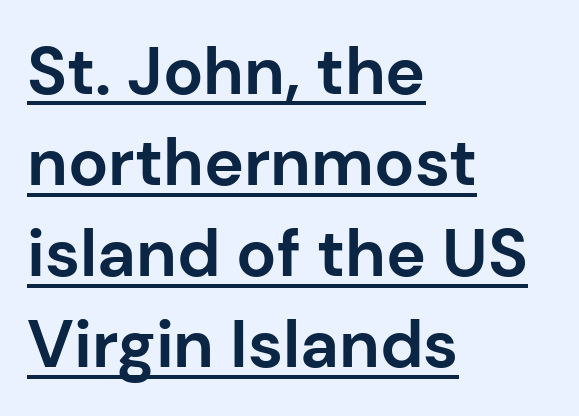
Q: Is the text bold? A: Yes.
Q: Is the text italic (slanted)? A: No, it is upright.
Q: Is the typeface a serif or a sans-serif typeface? A: Sans-serif.
Q: Is the text underlined? A: Yes.
Q: How is the paragraph aligned? A: Left-aligned.
Q: Is the spacing between letters normal or unusually wide? A: Normal.
Q: Is the spacing between lines tight, normal or loose? A: Normal.
Q: Width (condensed, normal, or wide)? A: Normal.
Q: Stroke contrast? A: Low.
Q: x-height? A: Medium.
Q: Monospaced? A: No.
